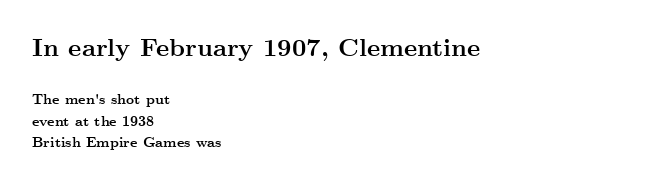
Q: Is the text bold? A: Yes.
Q: Is the text italic (slanted)? A: No, it is upright.
Q: Is the text underlined? A: No.
Q: How is the paragraph aligned? A: Left-aligned.
Q: Is the spacing between letters normal or unusually wide? A: Normal.
Q: Is the spacing between lines tight, normal or loose? A: Normal.
Q: Which block of text is set in a larger size, the first (top) or the second (bottom)? A: The first (top) one.
